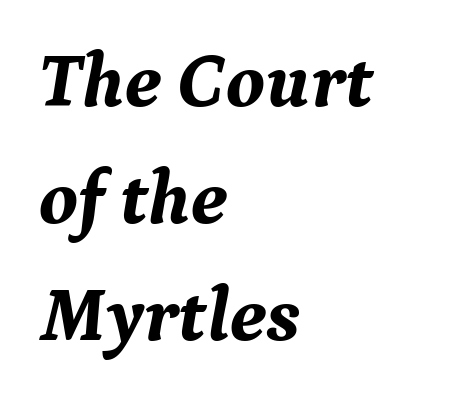
{"serif": "yes", "italic": "yes", "lean": "right", "slant_degrees": 9, "bold": "yes", "weight": "bold", "width": "normal", "stroke_contrast": "medium", "x_height": "medium", "monospaced": "no", "underline": "no", "align": "left", "line_spacing": "normal", "line_spacing_ratio": 1.52, "letter_spacing": "normal", "letter_spacing_em": 0.0, "glyph_px": 77}
